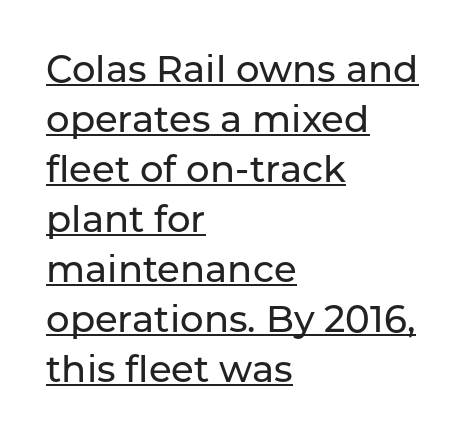
The image shows 37 px sans-serif type, upright; set left-aligned, normal line spacing (1.35x), normal letter spacing, underlined; low stroke contrast and a medium x-height.
